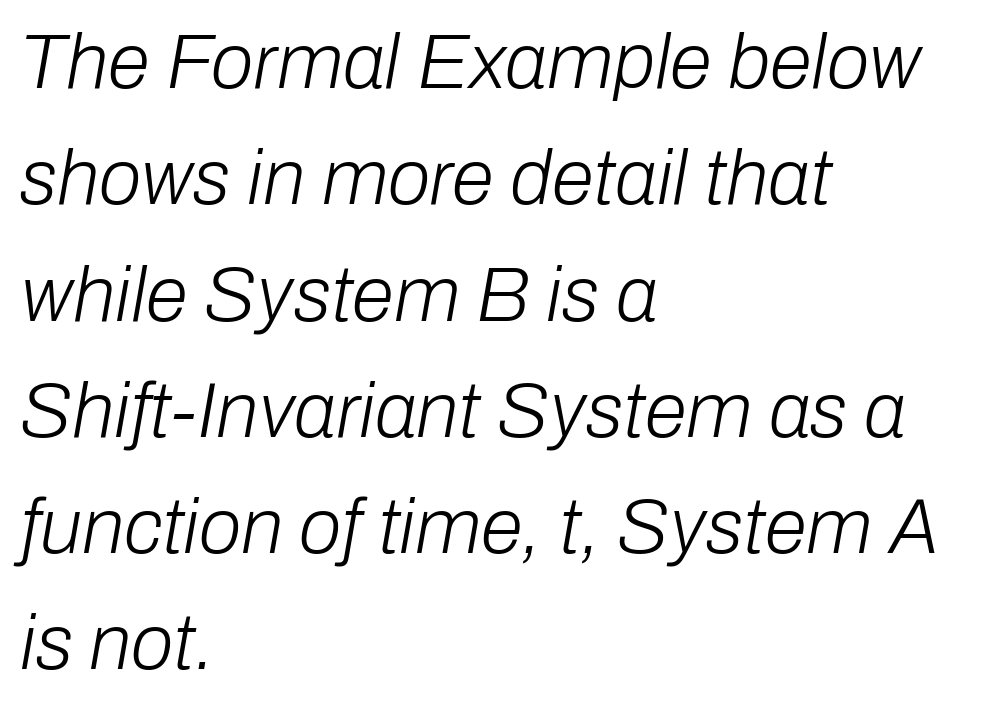
The image shows 77 px light type, italic (leaning right); set left-aligned, normal line spacing (1.51x), normal letter spacing, not underlined; low stroke contrast and a medium x-height.
